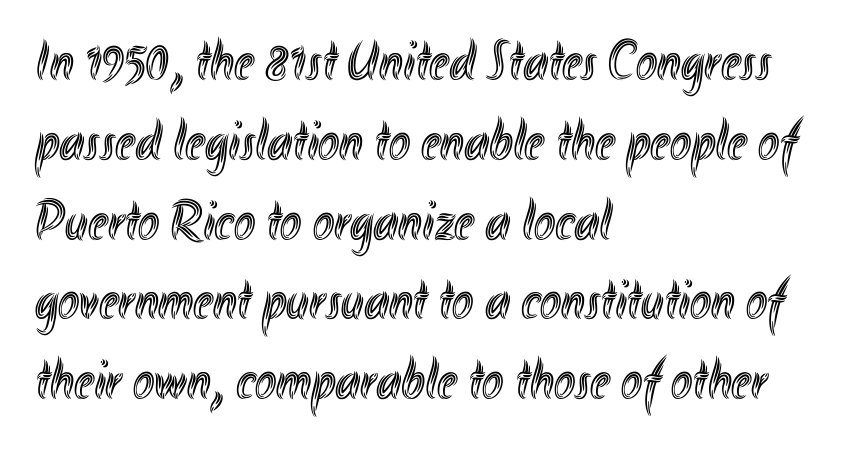
The image shows 57 px condensed type; set left-aligned, normal line spacing (1.4x), normal letter spacing, not underlined; a small x-height.
